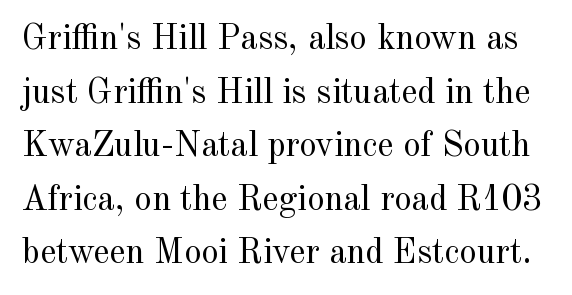
Q: Is the text bold? A: No.
Q: Is the text italic (slanted)? A: No, it is upright.
Q: Is the typeface a serif or a sans-serif typeface? A: Serif.
Q: Is the text underlined? A: No.
Q: Is the spacing between letters normal or unusually wide? A: Normal.
Q: Is the spacing between lines tight, normal or loose? A: Normal.
Q: Width (condensed, normal, or wide)? A: Normal.
Q: x-height? A: Small.
Q: Monospaced? A: No.
